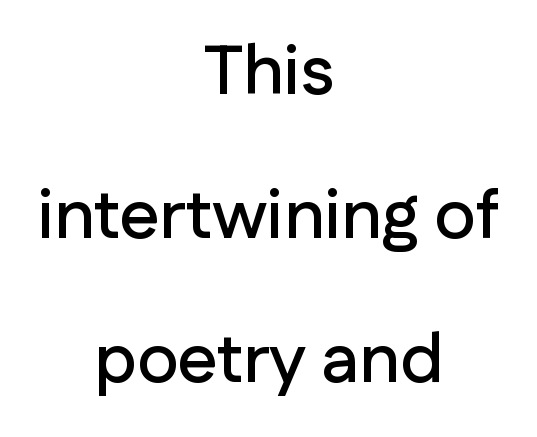
The image shows 70 px sans-serif type, upright; set centered, loose line spacing (2.06x), normal letter spacing, not underlined; low stroke contrast and a medium x-height.
